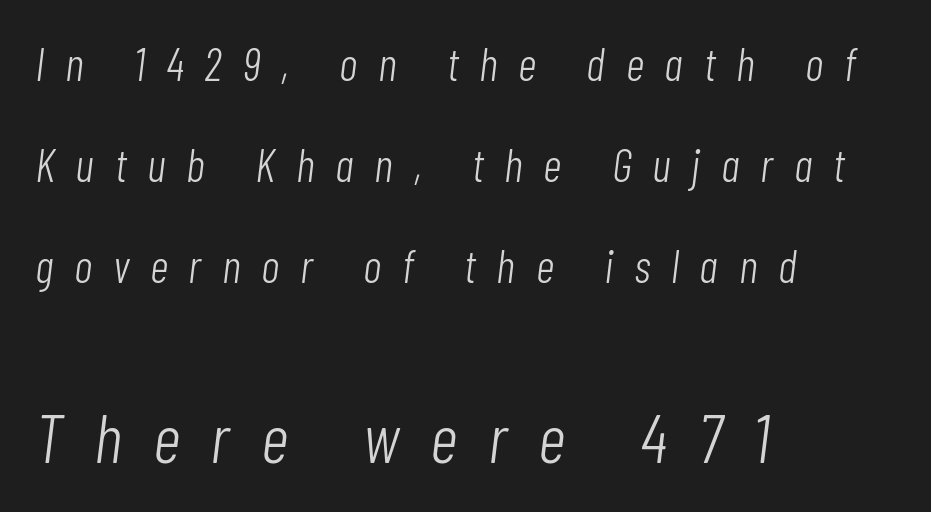
The image shows 69 px light, condensed type, italic (leaning right); set left-aligned, loose line spacing (2.2x), unusually wide letter spacing (+0.45 em), not underlined; the second (bottom) block is 1.5x larger; low stroke contrast and a medium x-height.
